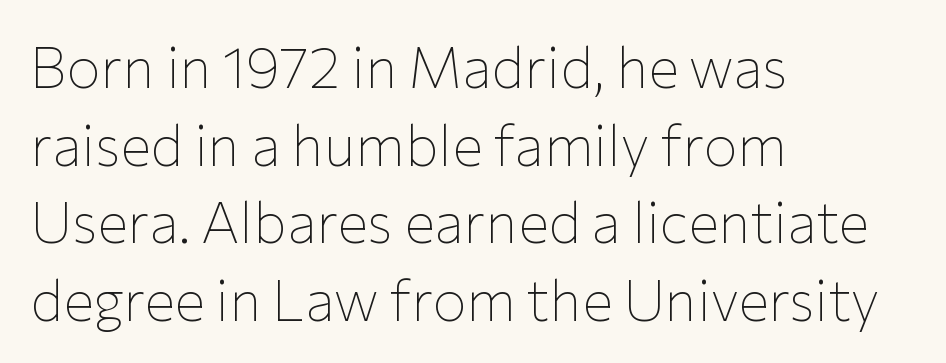
These lines were composed using upright roman letters. Baseline-to-baseline distance is the conventional proportion of letter height. Plain, unruled lines of type. The gaps between neighbouring characters are ordinary and unremarkable.
